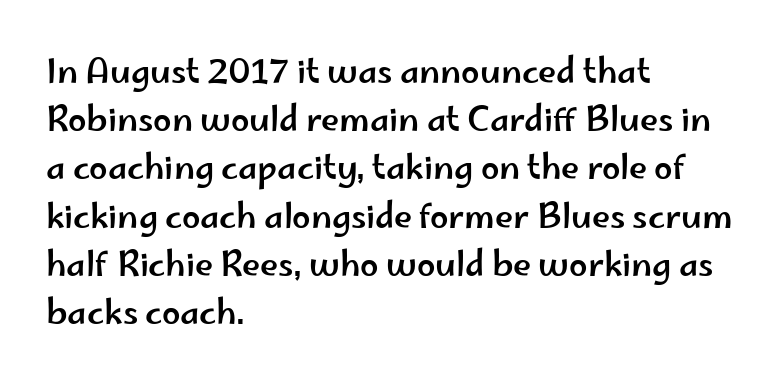
{"serif": "no", "italic": "no", "width": "wide", "stroke_contrast": "low", "x_height": "small", "monospaced": "no", "underline": "no", "align": "left", "line_spacing": "normal", "line_spacing_ratio": 1.46, "letter_spacing": "normal", "letter_spacing_em": 0.0, "glyph_px": 33}
